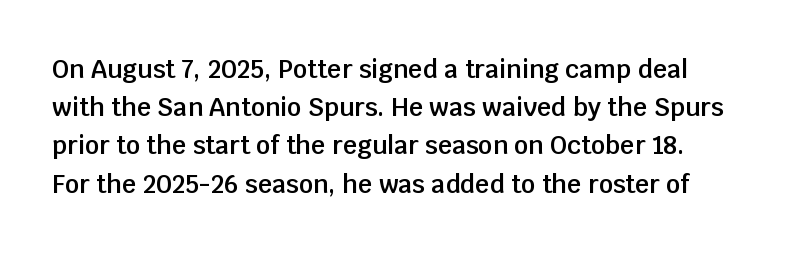
{"italic": "no", "bold": "semi", "underline": "no", "line_spacing": "normal", "line_spacing_ratio": 1.53, "letter_spacing": "normal", "letter_spacing_em": 0.0, "glyph_px": 25}
